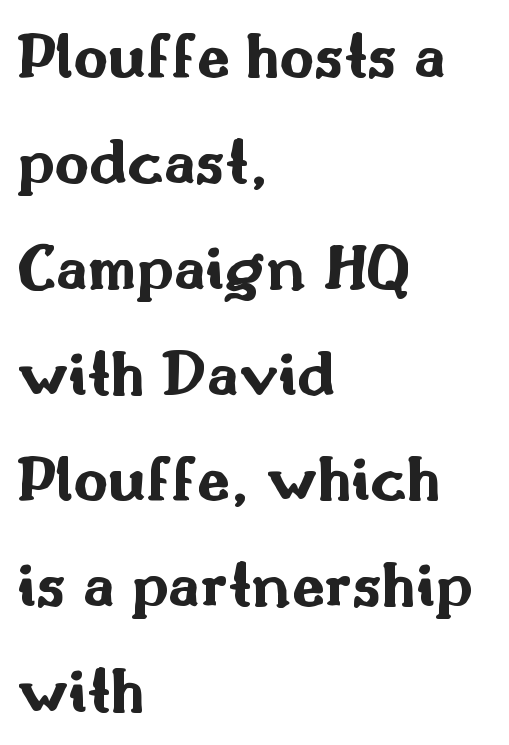
The image shows 67 px bold, wide sans-serif type, upright; set left-aligned, normal line spacing (1.58x), normal letter spacing, not underlined; medium stroke contrast and a small x-height.
